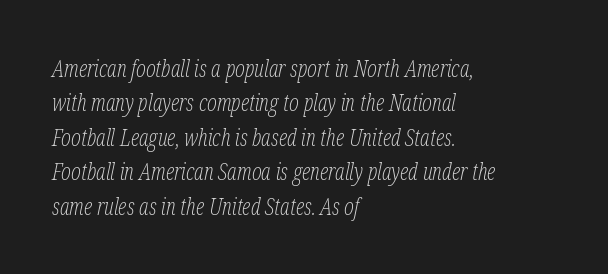
Q: Is the text bold? A: No.
Q: Is the text italic (slanted)? A: Yes, it leans right by about 12 degrees.
Q: Is the text underlined? A: No.
Q: How is the paragraph aligned? A: Left-aligned.
Q: Is the spacing between letters normal or unusually wide? A: Normal.
Q: Is the spacing between lines tight, normal or loose? A: Normal.
